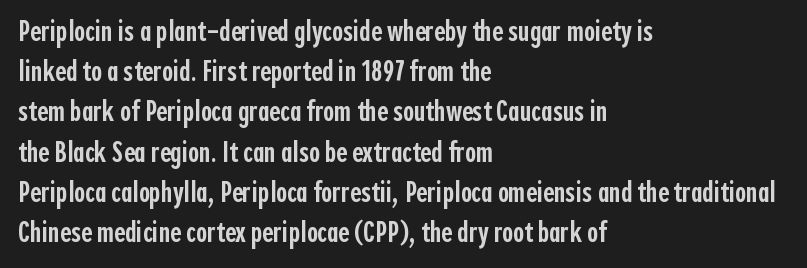
Q: Is the text bold? A: Semi-bold.
Q: Is the text italic (slanted)? A: No, it is upright.
Q: Is the typeface a serif or a sans-serif typeface? A: Sans-serif.
Q: Is the text underlined? A: No.
Q: How is the paragraph aligned? A: Left-aligned.
Q: Is the spacing between letters normal or unusually wide? A: Normal.
Q: Is the spacing between lines tight, normal or loose? A: Normal.
Q: Width (condensed, normal, or wide)? A: Condensed.
Q: x-height? A: Medium.
Q: Monospaced? A: No.
